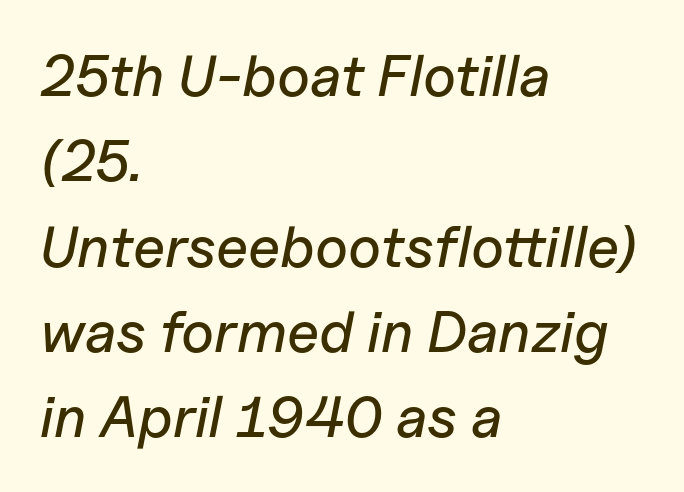
The image shows 58 px text type, italic (leaning right); set left-aligned, normal line spacing (1.47x), normal letter spacing, not underlined; low stroke contrast and a medium x-height.
